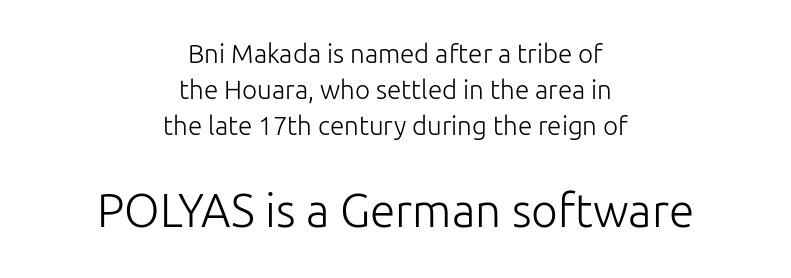
{"serif": "no", "italic": "no", "bold": "no", "weight": "light", "width": "normal", "stroke_contrast": "low", "x_height": "medium", "monospaced": "no", "underline": "no", "align": "center", "line_spacing": "normal", "line_spacing_ratio": 1.39, "letter_spacing": "normal", "letter_spacing_em": 0.0, "larger_block": "second", "size_ratio": 1.77, "glyph_px": 46}
